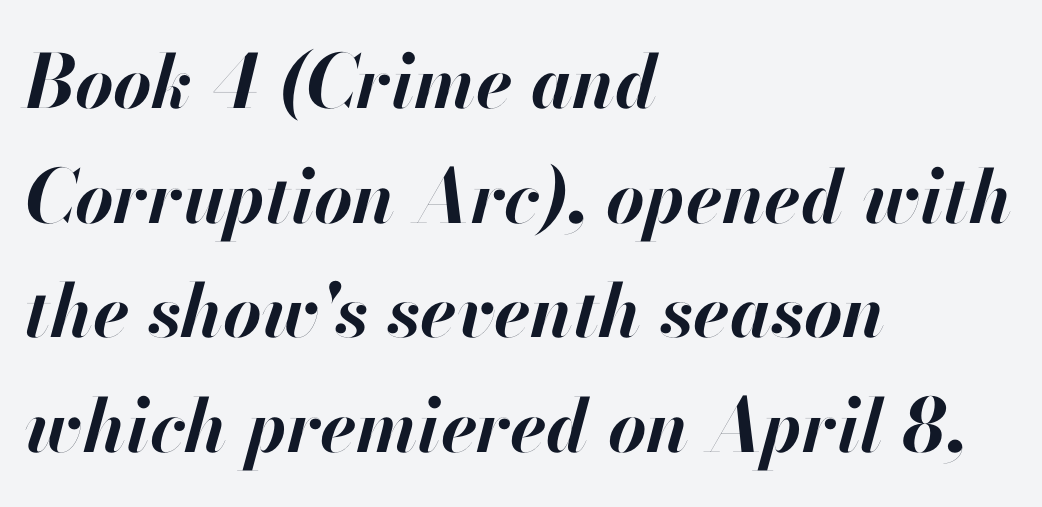
Q: Is the text bold? A: Yes.
Q: Is the text italic (slanted)? A: Yes, it leans right by about 13 degrees.
Q: Is the text underlined? A: No.
Q: How is the paragraph aligned? A: Left-aligned.
Q: Is the spacing between letters normal or unusually wide? A: Normal.
Q: Is the spacing between lines tight, normal or loose? A: Normal.
Q: Width (condensed, normal, or wide)? A: Normal.
Q: Stroke contrast? A: High.
Q: x-height? A: Small.
Q: Monospaced? A: No.
